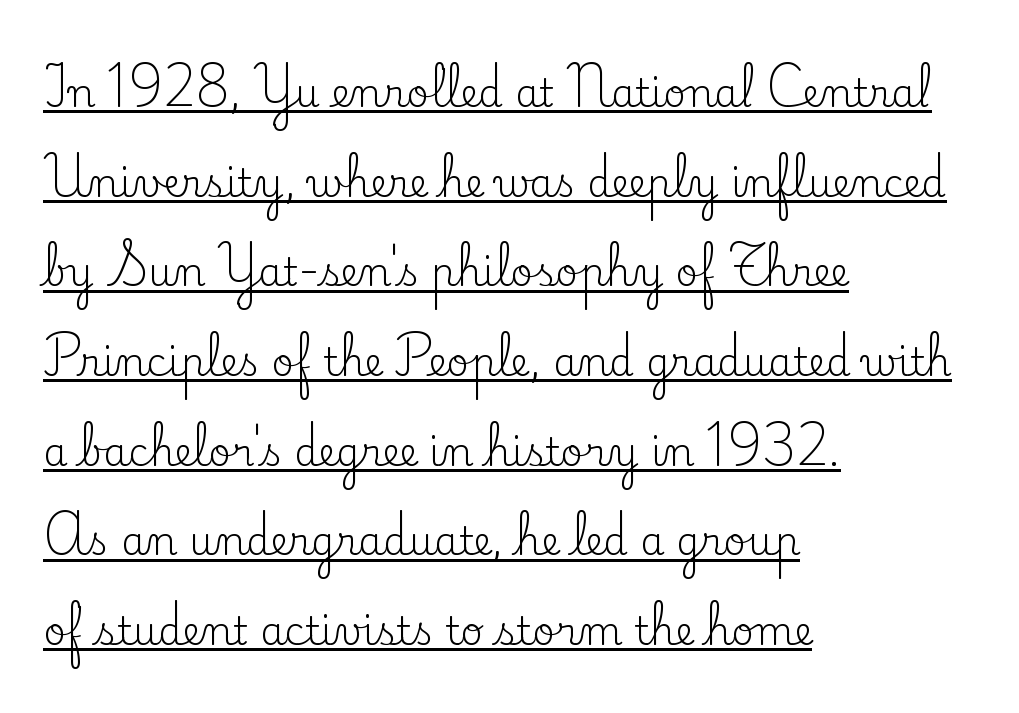
Q: Is the text bold? A: No.
Q: Is the text italic (slanted)? A: No, it is upright.
Q: Is the text underlined? A: Yes.
Q: How is the paragraph aligned? A: Left-aligned.
Q: Is the spacing between letters normal or unusually wide? A: Normal.
Q: Is the spacing between lines tight, normal or loose? A: Loose.
Q: Width (condensed, normal, or wide)? A: Normal.
Q: Stroke contrast? A: Low.
Q: x-height? A: Small.
Q: Monospaced? A: No.
